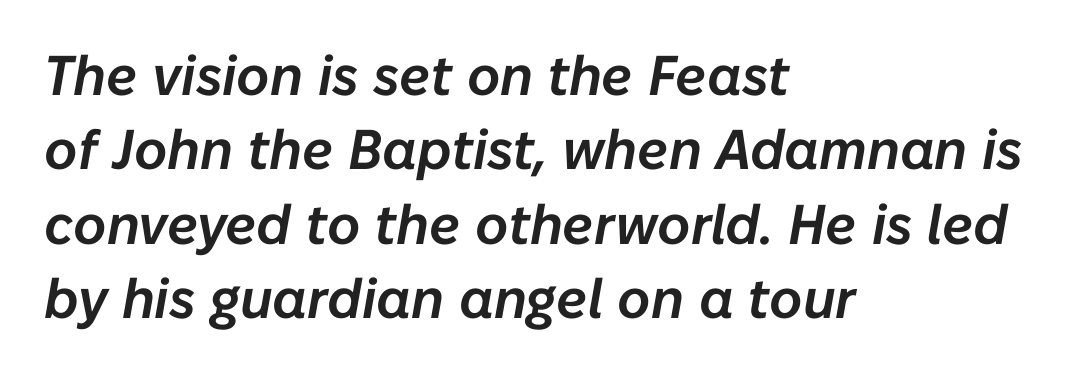
Q: Is the text italic (slanted)? A: Yes, it leans right by about 10 degrees.
Q: Is the text underlined? A: No.
Q: How is the paragraph aligned? A: Left-aligned.
Q: Is the spacing between letters normal or unusually wide? A: Normal.
Q: Is the spacing between lines tight, normal or loose? A: Normal.
Q: Width (condensed, normal, or wide)? A: Normal.
Q: Stroke contrast? A: Low.
Q: x-height? A: Medium.
Q: Monospaced? A: No.
